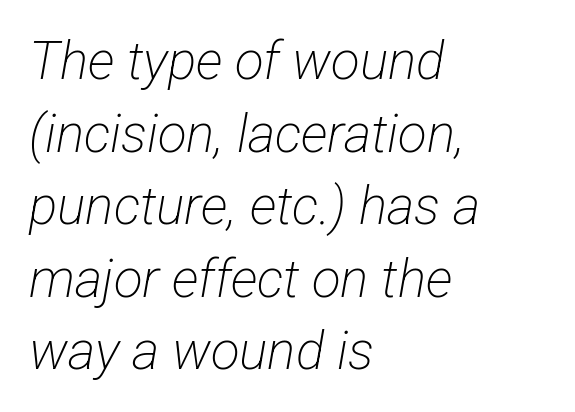
The strokes are not fattened; the text isn't bold. Characters follow at the spacing the type designer built in. Is this a sans? Yes — the strokes have no serifs. Each row of text sits above clean, open space. Spacing verdict: proportional, widths tailored to each character.
